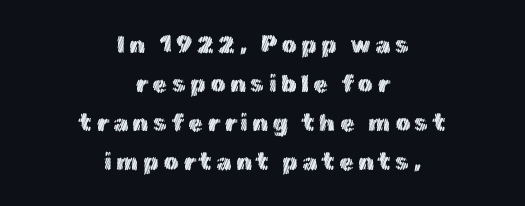
Q: Is the text italic (slanted)? A: No, it is upright.
Q: Is the text underlined? A: No.
Q: How is the paragraph aligned? A: Centered.
Q: Is the spacing between lines tight, normal or loose? A: Normal.
